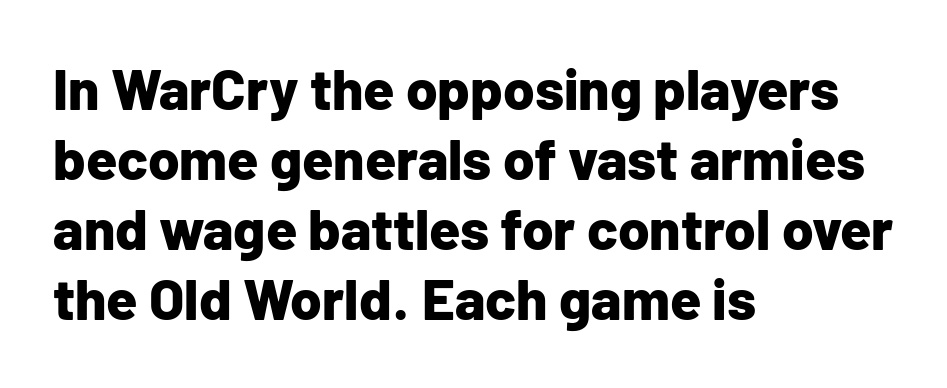
The image shows 57 px bold sans-serif type, upright; set left-aligned, line spacing 1.23x, normal letter spacing, not underlined; low stroke contrast and a medium x-height.
